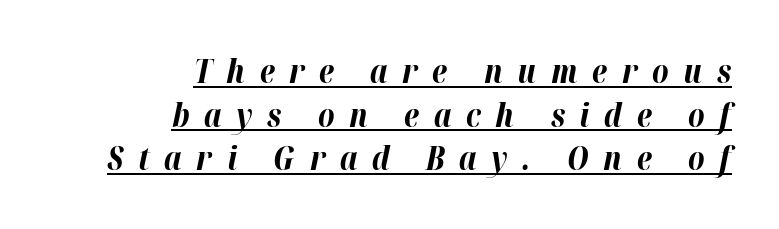
{"italic": "yes", "lean": "right", "slant_degrees": 12, "bold": "yes", "weight": "bold", "width": "normal", "stroke_contrast": "high", "x_height": "medium", "monospaced": "no", "underline": "yes", "align": "right", "line_spacing": "normal", "line_spacing_ratio": 1.36, "letter_spacing": "wide", "letter_spacing_em": 0.46, "glyph_px": 32}
